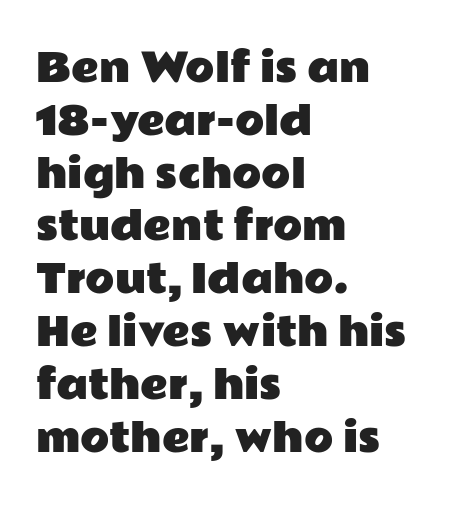
Q: Is the text italic (slanted)? A: No, it is upright.
Q: Is the typeface a serif or a sans-serif typeface? A: Sans-serif.
Q: Is the text underlined? A: No.
Q: How is the paragraph aligned? A: Left-aligned.
Q: Is the spacing between letters normal or unusually wide? A: Normal.
Q: Is the spacing between lines tight, normal or loose? A: Normal.
Q: Width (condensed, normal, or wide)? A: Wide.
Q: Stroke contrast? A: Low.
Q: x-height? A: Medium.
Q: Monospaced? A: No.
